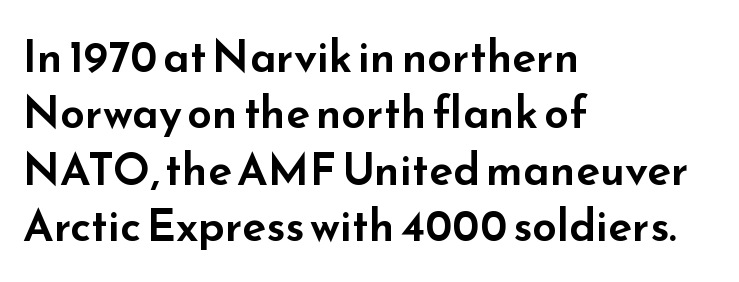
Q: Is the text italic (slanted)? A: No, it is upright.
Q: Is the typeface a serif or a sans-serif typeface? A: Sans-serif.
Q: Is the text underlined? A: No.
Q: How is the paragraph aligned? A: Left-aligned.
Q: Is the spacing between letters normal or unusually wide? A: Normal.
Q: Is the spacing between lines tight, normal or loose? A: Normal.
Q: Width (condensed, normal, or wide)? A: Wide.
Q: Stroke contrast? A: Low.
Q: x-height? A: Small.
Q: Monospaced? A: No.
